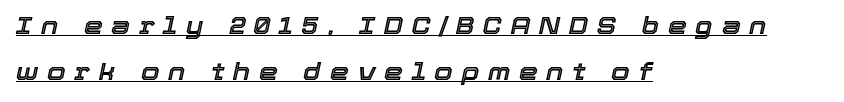
Each line starts at the same left margin while the right side varies. Widely set lines give the paragraph a tall, airy silhouette. The letters are slanted; this is an italic face. What decoration does the sample have? An underline. Observe the wide spacing: letters keep a clear distance from each other.
